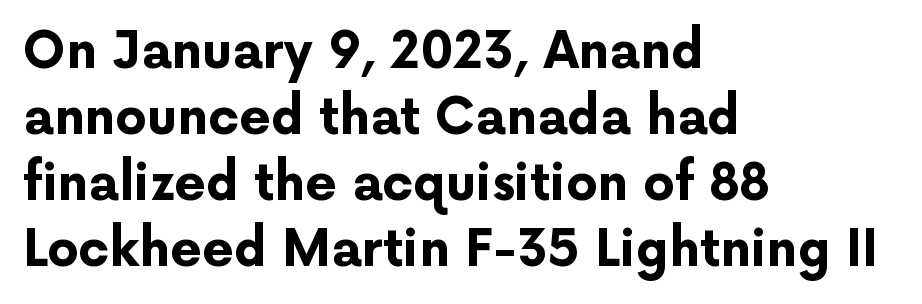
{"serif": "no", "italic": "no", "bold": "yes", "weight": "bold", "width": "normal", "stroke_contrast": "low", "x_height": "medium", "monospaced": "no", "underline": "no", "align": "left", "line_spacing": "normal", "line_spacing_ratio": 1.32, "letter_spacing": "normal", "letter_spacing_em": 0.0, "glyph_px": 50}
